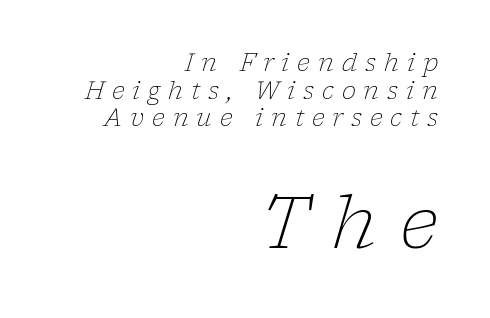
{"serif": "yes", "italic": "yes", "lean": "right", "slant_degrees": 17, "bold": "no", "weight": "light", "width": "normal", "stroke_contrast": "low", "x_height": "medium", "monospaced": "no", "underline": "no", "align": "right", "line_spacing": "tight", "line_spacing_ratio": 1.15, "letter_spacing": "wide", "letter_spacing_em": 0.33, "larger_block": "second", "size_ratio": 3.0, "glyph_px": 72}
